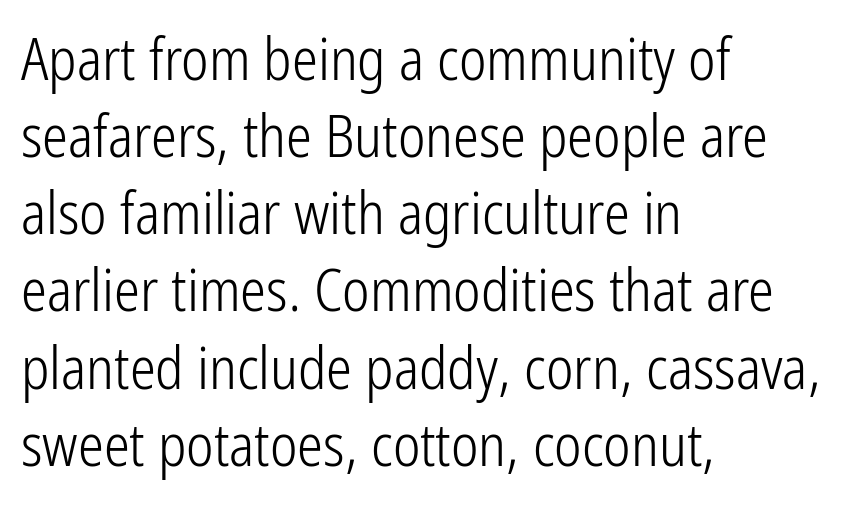
Q: Is the text bold? A: No.
Q: Is the text italic (slanted)? A: No, it is upright.
Q: Is the typeface a serif or a sans-serif typeface? A: Sans-serif.
Q: Is the text underlined? A: No.
Q: How is the paragraph aligned? A: Left-aligned.
Q: Is the spacing between letters normal or unusually wide? A: Normal.
Q: Is the spacing between lines tight, normal or loose? A: Normal.
Q: Width (condensed, normal, or wide)? A: Condensed.
Q: Stroke contrast? A: Low.
Q: x-height? A: Medium.
Q: Monospaced? A: No.
